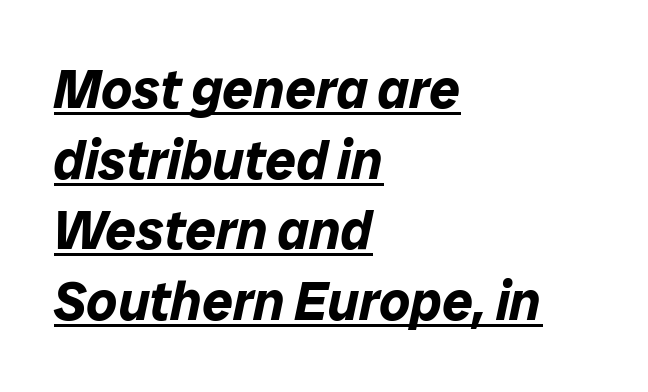
Q: Is the text bold? A: Yes.
Q: Is the text italic (slanted)? A: Yes, it leans right by about 12 degrees.
Q: Is the text underlined? A: Yes.
Q: How is the paragraph aligned? A: Left-aligned.
Q: Is the spacing between letters normal or unusually wide? A: Normal.
Q: Is the spacing between lines tight, normal or loose? A: Normal.
Q: Width (condensed, normal, or wide)? A: Normal.
Q: Stroke contrast? A: Low.
Q: x-height? A: Medium.
Q: Monospaced? A: No.
